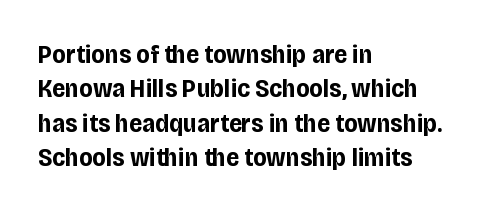
The image shows 26 px bold type, upright; set left-aligned, normal line spacing (1.32x), normal letter spacing, not underlined.
